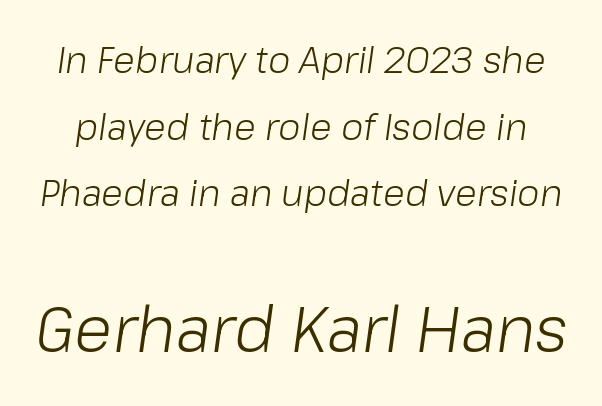
The rendering uses natural spacing where letterforms have individual widths. It's the slanting kind of type. The space directly below the letters is spotless. The second block has been scaled up relative to the first. Glyph-to-glyph distance matches everyday printed text.
